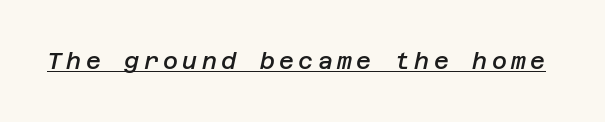
Underlining? Definitely there. Strokes here are thickened, but only to semibold level. Yep, that's italic — everything's leaning.
